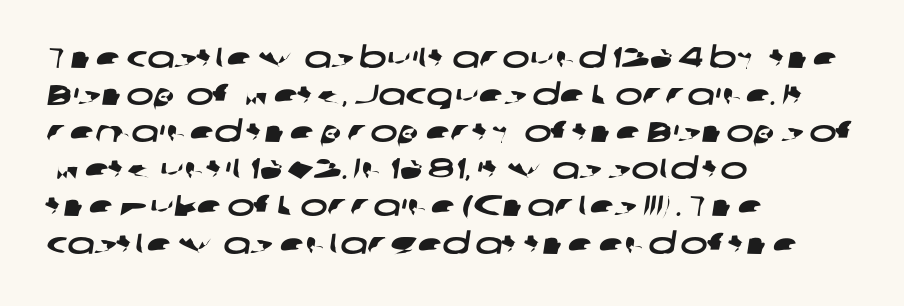
{"serif": "no", "width": "wide", "stroke_contrast": "low", "x_height": "medium", "monospaced": "no", "underline": "no", "align": "left", "line_spacing": "normal", "line_spacing_ratio": 1.28, "letter_spacing": "normal", "letter_spacing_em": 0.0, "glyph_px": 29}
